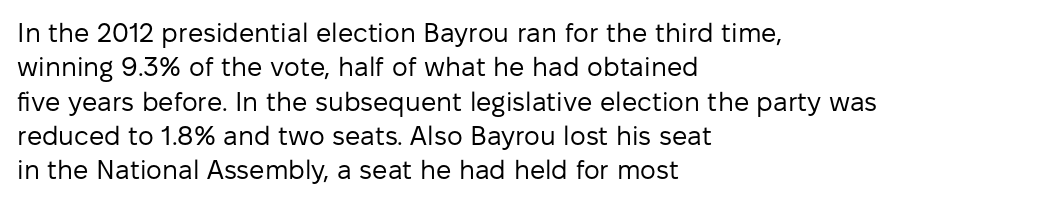
Q: Is the text bold? A: No.
Q: Is the text italic (slanted)? A: No, it is upright.
Q: Is the text underlined? A: No.
Q: How is the paragraph aligned? A: Left-aligned.
Q: Is the spacing between letters normal or unusually wide? A: Normal.
Q: Is the spacing between lines tight, normal or loose? A: Normal.
